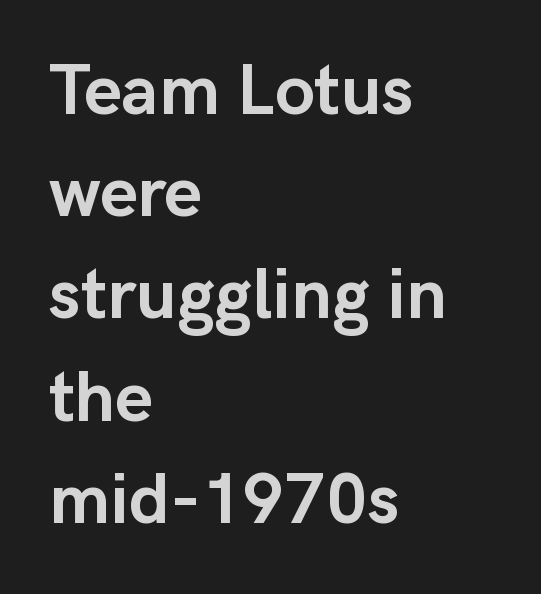
Q: Is the text bold? A: Yes.
Q: Is the text italic (slanted)? A: No, it is upright.
Q: Is the typeface a serif or a sans-serif typeface? A: Sans-serif.
Q: Is the text underlined? A: No.
Q: How is the paragraph aligned? A: Left-aligned.
Q: Is the spacing between letters normal or unusually wide? A: Normal.
Q: Is the spacing between lines tight, normal or loose? A: Normal.
Q: Width (condensed, normal, or wide)? A: Normal.
Q: Stroke contrast? A: Low.
Q: x-height? A: Medium.
Q: Monospaced? A: No.
